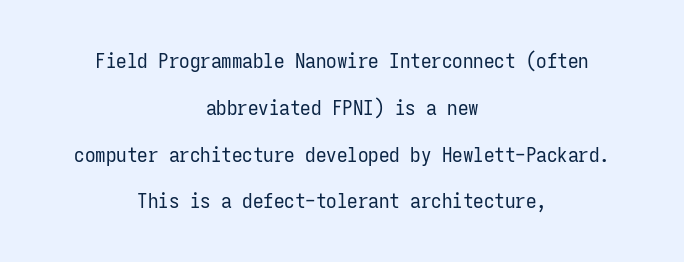
Q: Is the text bold? A: No.
Q: Is the text italic (slanted)? A: No, it is upright.
Q: Is the text underlined? A: No.
Q: How is the paragraph aligned? A: Centered.
Q: Is the spacing between letters normal or unusually wide? A: Normal.
Q: Is the spacing between lines tight, normal or loose? A: Loose.
